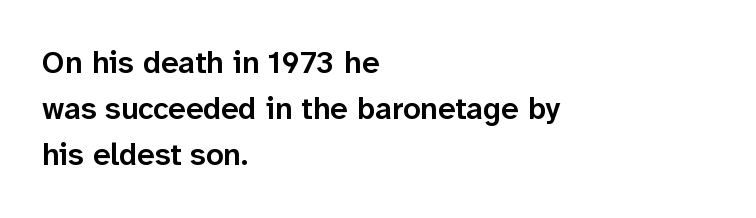
The letters advance in unequal steps, a hallmark of proportional type. Look at the tracking — it's just the regular setting, nothing added. Short and long lines alike share a common starting point at left. Students, this is semibold: more ink than regular, less than bold. The letters carry no serifs — their stems end cleanly without finishing strokes.
